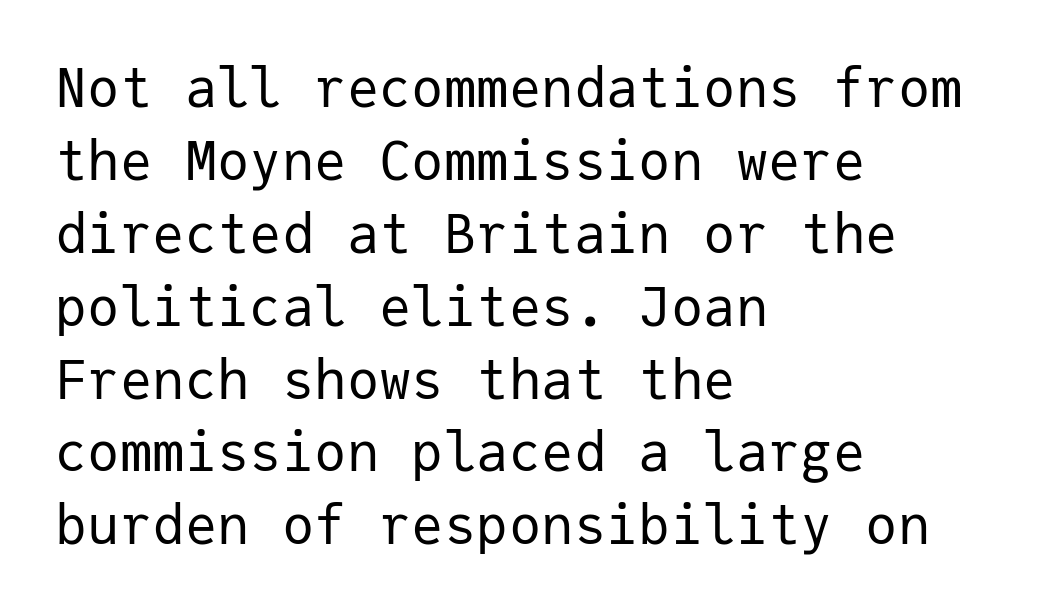
The image shows 54 px regular-weight sans-serif type, upright, monospaced; set left-aligned, normal line spacing (1.35x), normal letter spacing, not underlined; low stroke contrast and a medium x-height.
